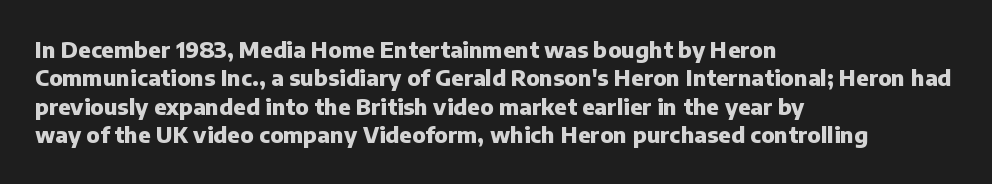
This is the regular roman posture of the typeface. The lines in this sample share a left origin and differ only in where they stop. Standard letterfit; no display-style spreading of the glyphs. Heavy-handed strokes throughout: this text is bold. The space directly below the letters is spotless.
